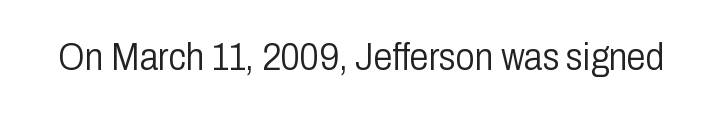
The letters advance in unequal steps, a hallmark of proportional type. Honestly, the letter spacing is just normal — you wouldn't notice it. What kind of face is this? One without serifs — a sans. Vertical stems look standard width or narrower in stroke.
